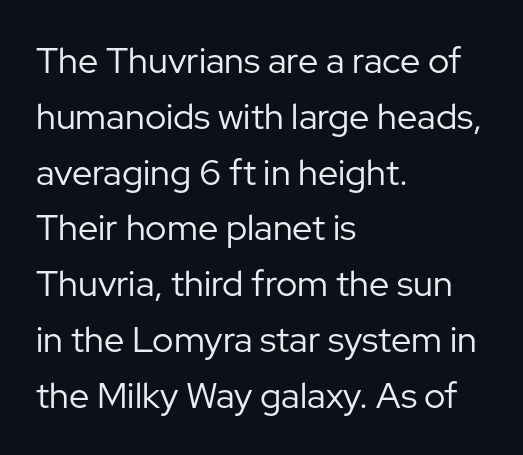
{"serif": "no", "italic": "no", "bold": "no", "weight": "regular", "width": "normal", "stroke_contrast": "low", "x_height": "medium", "monospaced": "no", "underline": "no", "align": "left", "line_spacing": "normal", "line_spacing_ratio": 1.55, "letter_spacing": "normal", "letter_spacing_em": 0.0, "glyph_px": 36}
